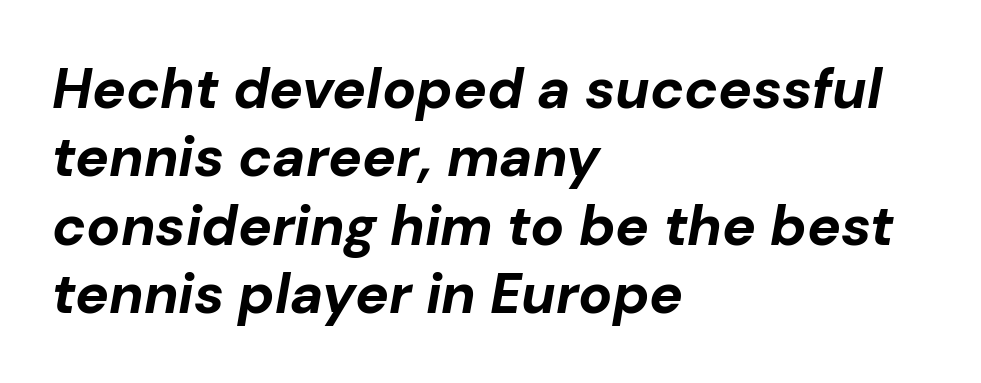
The image shows 56 px bold type, italic (leaning right); set left-aligned, line spacing 1.22x, normal letter spacing, not underlined; low stroke contrast and a medium x-height.
